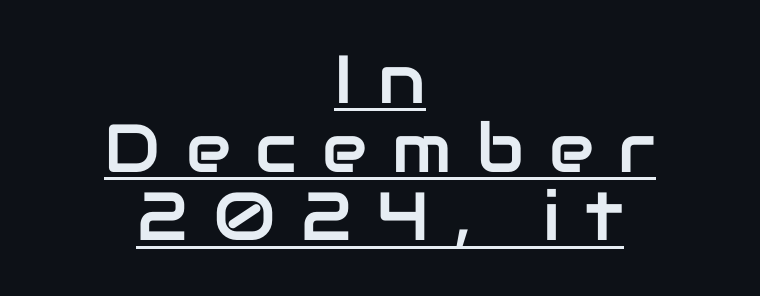
Both edges are ragged and mirror each other, which tells us the setting is centered. The string is rendered with underlining switched on. Character widths vary here, with narrow letters taking less room than wide ones. Spacing between characters has been opened up far beyond the box default.
